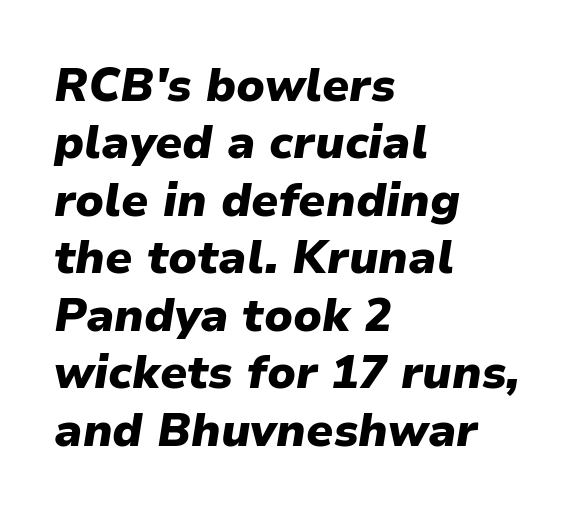
Q: Is the text bold? A: Yes.
Q: Is the text italic (slanted)? A: Yes, it leans right by about 9 degrees.
Q: Is the text underlined? A: No.
Q: How is the paragraph aligned? A: Left-aligned.
Q: Is the spacing between letters normal or unusually wide? A: Normal.
Q: Is the spacing between lines tight, normal or loose? A: Normal.
Q: Width (condensed, normal, or wide)? A: Normal.
Q: Stroke contrast? A: Low.
Q: x-height? A: Medium.
Q: Monospaced? A: No.
